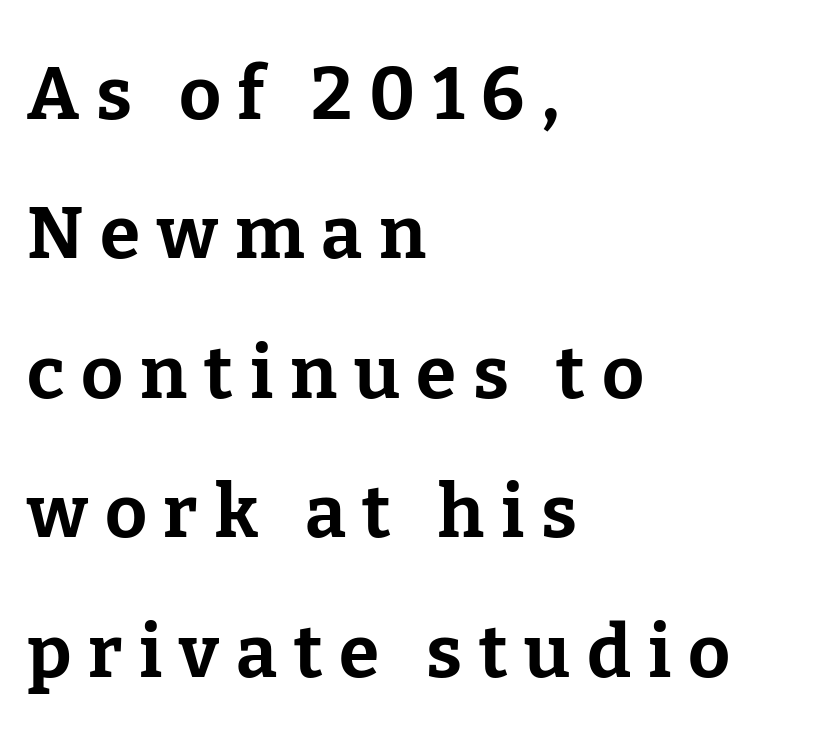
The image shows 73 px bold serif type, upright; set left-aligned, loose line spacing (1.91x), unusually wide letter spacing (+0.23 em), not underlined; low stroke contrast and a medium x-height.
